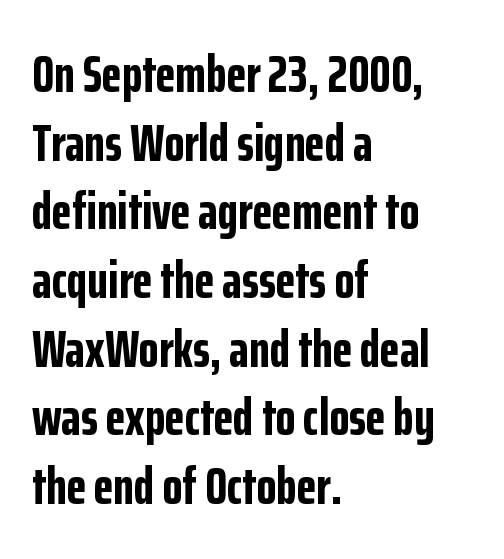
Q: Is the text bold? A: Yes.
Q: Is the text italic (slanted)? A: No, it is upright.
Q: Is the typeface a serif or a sans-serif typeface? A: Sans-serif.
Q: Is the text underlined? A: No.
Q: How is the paragraph aligned? A: Left-aligned.
Q: Is the spacing between letters normal or unusually wide? A: Normal.
Q: Is the spacing between lines tight, normal or loose? A: Normal.
Q: Width (condensed, normal, or wide)? A: Condensed.
Q: Stroke contrast? A: Low.
Q: x-height? A: Medium.
Q: Monospaced? A: No.
